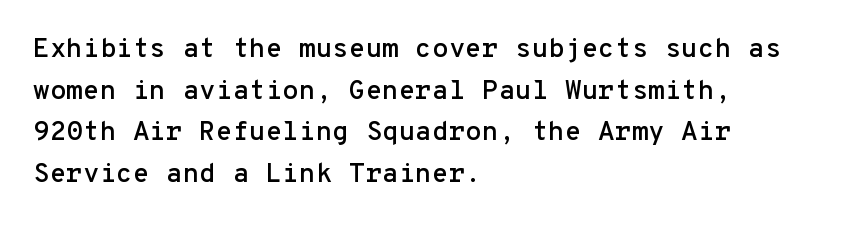
{"italic": "no", "underline": "no", "align": "left", "line_spacing": "normal", "line_spacing_ratio": 1.54, "letter_spacing": "normal", "letter_spacing_em": 0.0, "glyph_px": 27}
